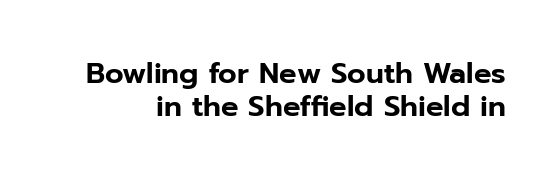
The image shows 29 px sans-serif type, upright; set tight line spacing (1.15x), normal letter spacing, not underlined; low stroke contrast and a medium x-height.
